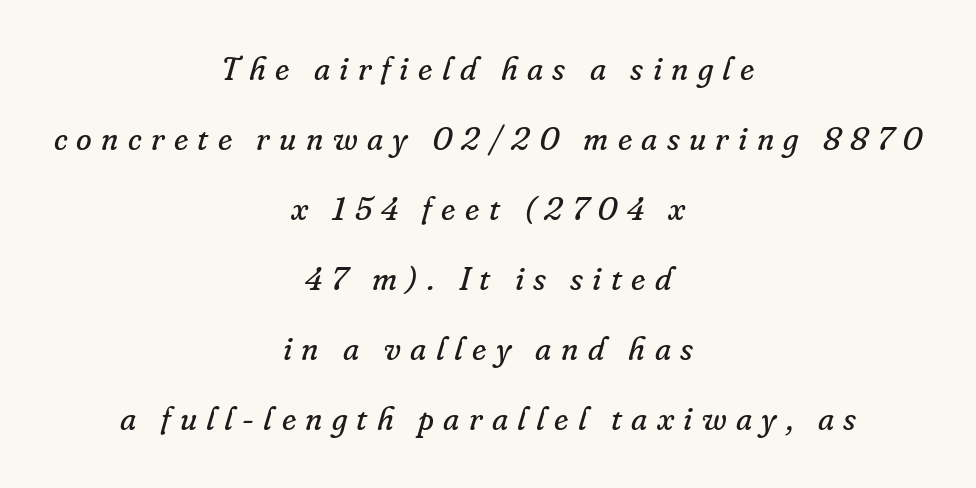
Q: Is the text bold? A: No.
Q: Is the text italic (slanted)? A: Yes, it leans right by about 16 degrees.
Q: Is the typeface a serif or a sans-serif typeface? A: Serif.
Q: Is the text underlined? A: No.
Q: How is the paragraph aligned? A: Centered.
Q: Is the spacing between letters normal or unusually wide? A: Unusually wide.
Q: Is the spacing between lines tight, normal or loose? A: Loose.
Q: Width (condensed, normal, or wide)? A: Normal.
Q: Stroke contrast? A: Low.
Q: x-height? A: Small.
Q: Monospaced? A: No.
